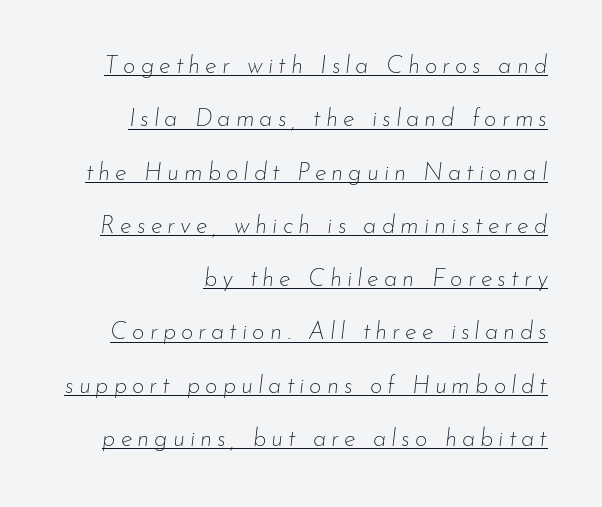
Somebody hit Ctrl+U on this one — the words are underlined. Is the stroke heavy? The answer is a plain regular-or-lighter. Vertically, the passage feels expansive, rows floating well apart. Inter-character spacing is expanded well beyond the font's built-in metrics. This sample uses an oblique cut, with every glyph tilted off the vertical.
